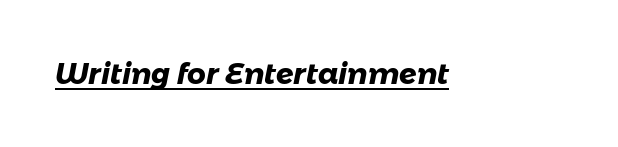
Notice how a bar underscores the lettering throughout. Words appear dense and cohesive because spacing is normal. Bold? Absolutely — the strokes are thick and heavy. Here the designer chose a conventional face with non-uniform glyph widths.
